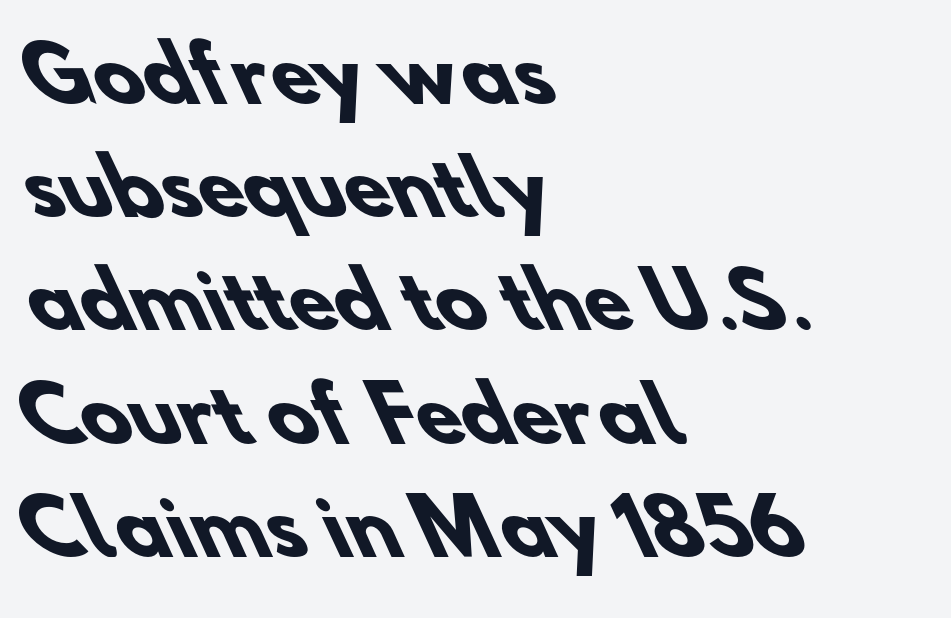
{"serif": "no", "bold": "yes", "weight": "heavy", "width": "normal", "stroke_contrast": "low", "x_height": "small", "monospaced": "no", "underline": "no", "align": "left", "line_spacing": "normal", "line_spacing_ratio": 1.51, "letter_spacing": "normal", "letter_spacing_em": 0.0, "glyph_px": 75}
